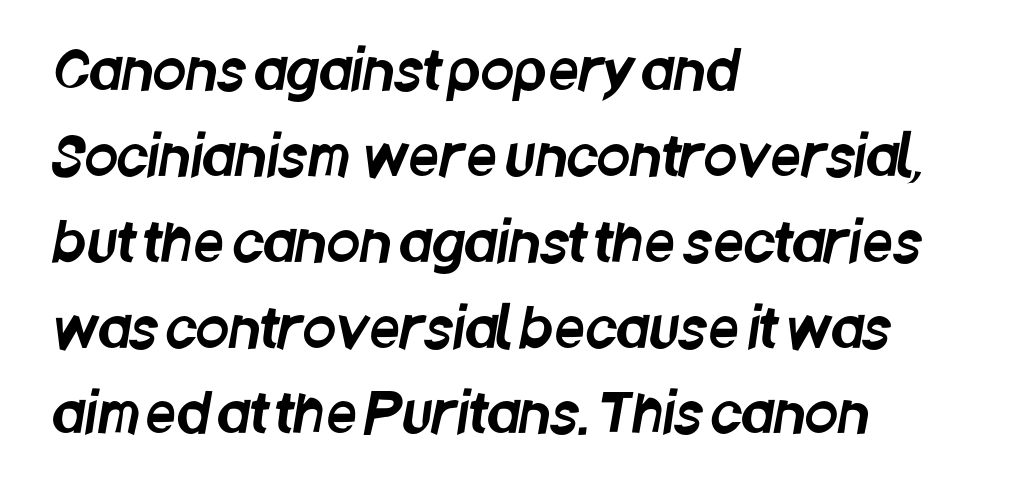
Q: Is the typeface a serif or a sans-serif typeface? A: Sans-serif.
Q: Is the text underlined? A: No.
Q: How is the paragraph aligned? A: Left-aligned.
Q: Is the spacing between letters normal or unusually wide? A: Normal.
Q: Is the spacing between lines tight, normal or loose? A: Normal.
Q: Width (condensed, normal, or wide)? A: Condensed.
Q: Stroke contrast? A: Low.
Q: x-height? A: Large.
Q: Monospaced? A: No.
